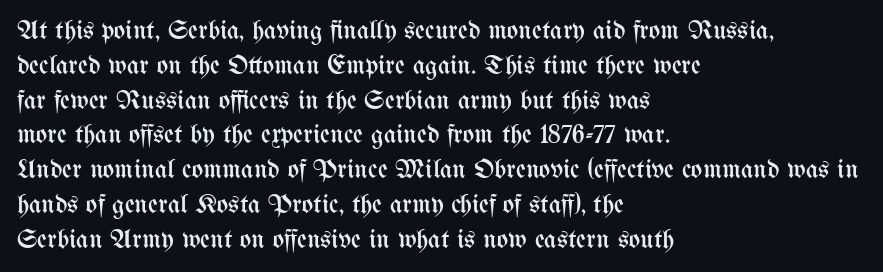
The image shows 27 px text type, upright; set left-aligned, normal line spacing (1.29x), normal letter spacing, not underlined.
